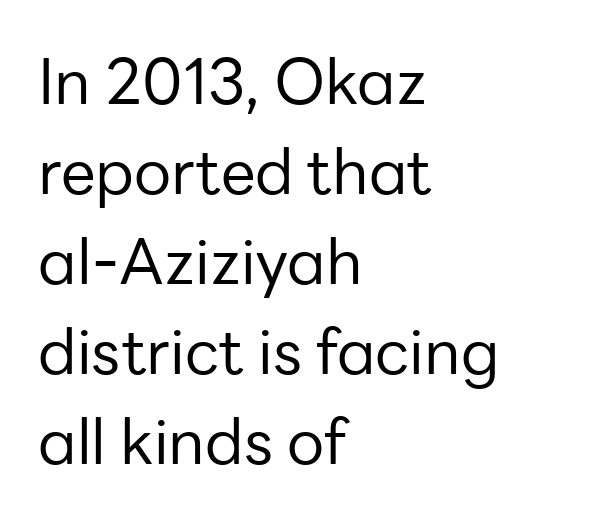
The image shows 62 px regular-weight sans-serif type, upright; set left-aligned, normal line spacing (1.45x), normal letter spacing, not underlined; low stroke contrast and a medium x-height.
